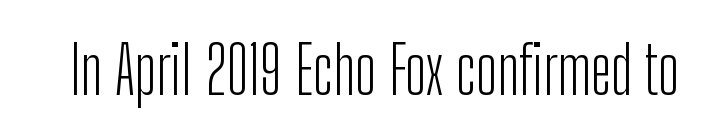
The image shows 65 px light, condensed sans-serif type, upright; set normal letter spacing, not underlined; low stroke contrast and a medium x-height.
